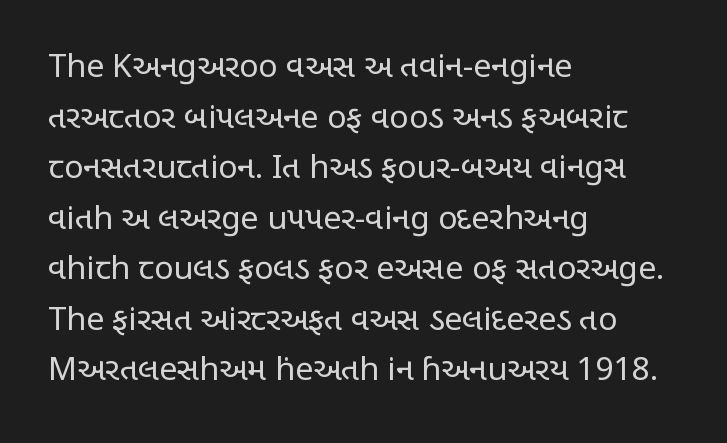
Q: Is the text bold? A: No.
Q: Is the text italic (slanted)? A: No, it is upright.
Q: Is the typeface a serif or a sans-serif typeface? A: Sans-serif.
Q: Is the text underlined? A: No.
Q: How is the paragraph aligned? A: Left-aligned.
Q: Is the spacing between letters normal or unusually wide? A: Normal.
Q: Is the spacing between lines tight, normal or loose? A: Normal.
Q: Width (condensed, normal, or wide)? A: Condensed.
Q: Stroke contrast? A: Low.
Q: x-height? A: Large.
Q: Monospaced? A: No.
